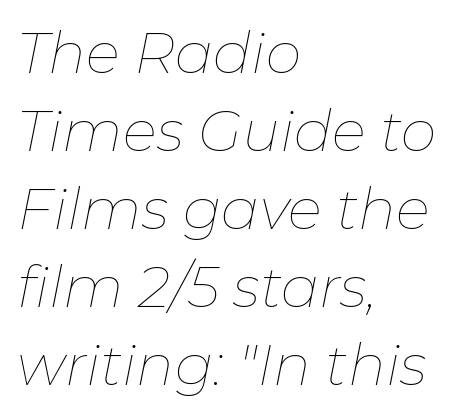
The glyphs look as if they've been sheared to an angle. Has an underline been added? It has not. Reading down the column, the eye jumps a familiar distance to each next line. The letters advance in unequal steps, a hallmark of proportional type. The setting favours the left margin, as ordinary paragraphs usually do.
